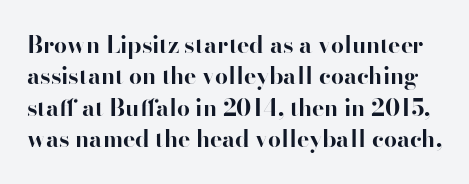
The image shows 23 px bold type, upright; set normal line spacing (1.36x), normal letter spacing, not underlined.
